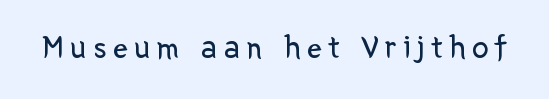
The image shows 33 px regular-weight sans-serif type, upright; set not underlined; low stroke contrast and a medium x-height.
